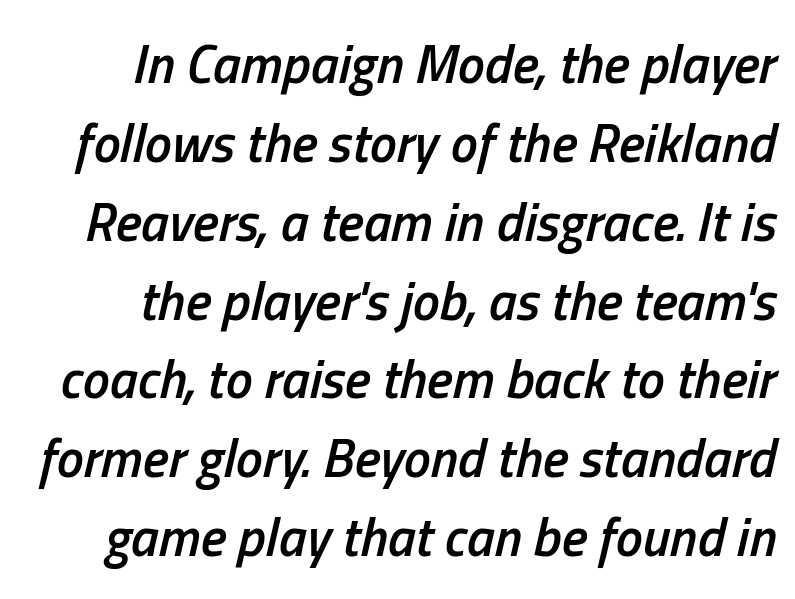
The image shows 54 px semibold, condensed type, italic (leaning right); set normal line spacing (1.46x), normal letter spacing, not underlined; low stroke contrast and a medium x-height.
